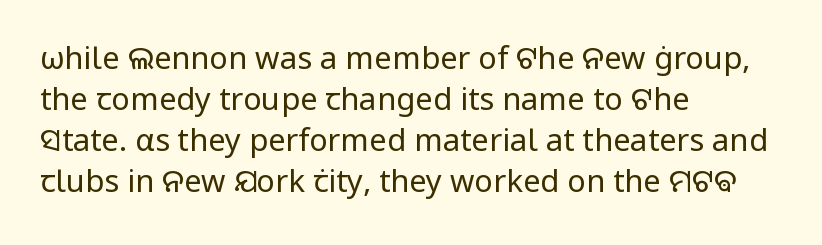
{"serif": "no", "italic": "no", "bold": "no", "weight": "regular", "width": "normal", "stroke_contrast": "low", "x_height": "medium", "monospaced": "no", "underline": "no", "align": "left", "line_spacing": "normal", "line_spacing_ratio": 1.32, "letter_spacing": "normal", "letter_spacing_em": 0.0, "glyph_px": 31}
